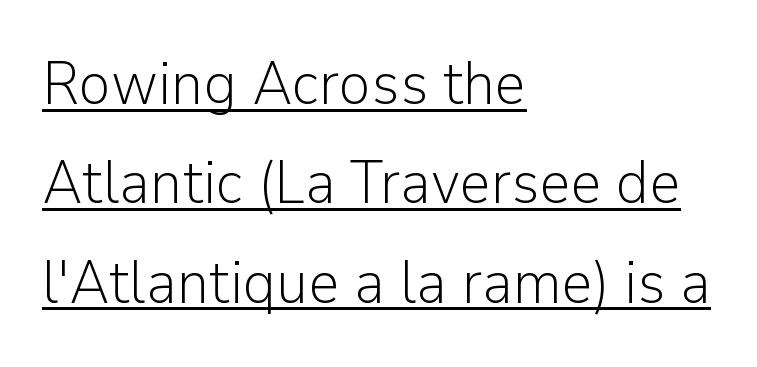
Q: Is the text bold? A: No.
Q: Is the text italic (slanted)? A: No, it is upright.
Q: Is the typeface a serif or a sans-serif typeface? A: Sans-serif.
Q: Is the text underlined? A: Yes.
Q: How is the paragraph aligned? A: Left-aligned.
Q: Is the spacing between letters normal or unusually wide? A: Normal.
Q: Is the spacing between lines tight, normal or loose? A: Normal.
Q: Width (condensed, normal, or wide)? A: Normal.
Q: Stroke contrast? A: Low.
Q: x-height? A: Medium.
Q: Monospaced? A: No.
